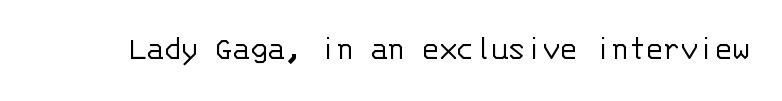
The image shows 35 px light sans-serif type, upright, monospaced; set normal letter spacing, not underlined; low stroke contrast and a large x-height.
